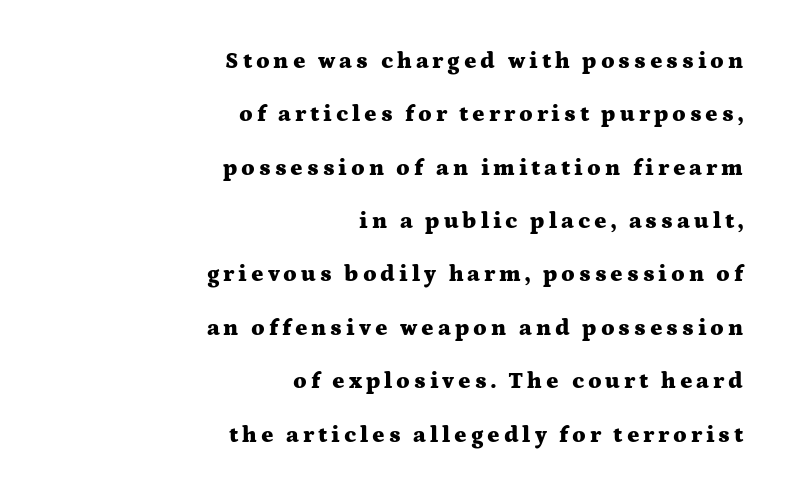
{"italic": "no", "bold": "yes", "underline": "no", "align": "right", "line_spacing": "loose", "line_spacing_ratio": 2.32, "glyph_px": 23}
